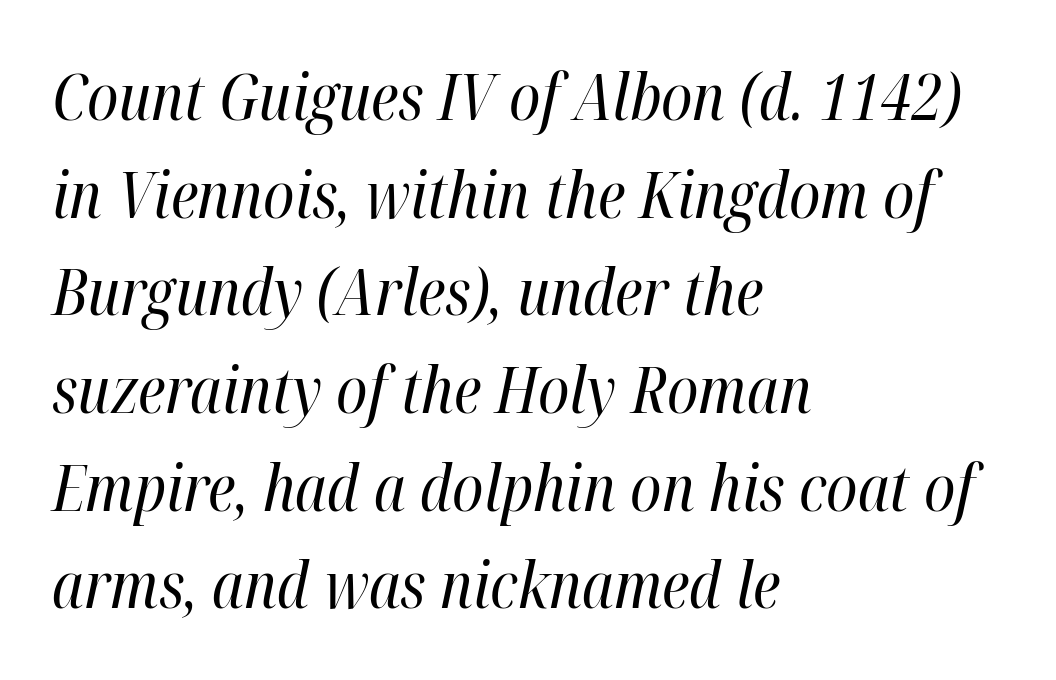
The image shows 63 px regular-weight, condensed type, italic (leaning right); set left-aligned, normal line spacing (1.55x), normal letter spacing, not underlined; high stroke contrast and a medium x-height.
